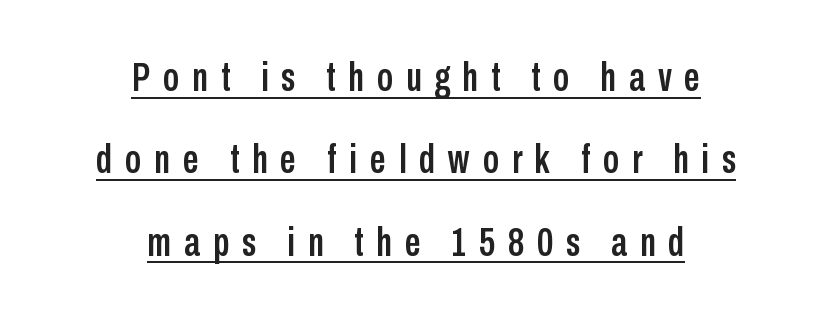
{"serif": "no", "italic": "no", "width": "condensed", "stroke_contrast": "low", "x_height": "medium", "monospaced": "no", "underline": "yes", "align": "center", "line_spacing": "loose", "line_spacing_ratio": 2.06, "letter_spacing": "wide", "letter_spacing_em": 0.32, "glyph_px": 40}
